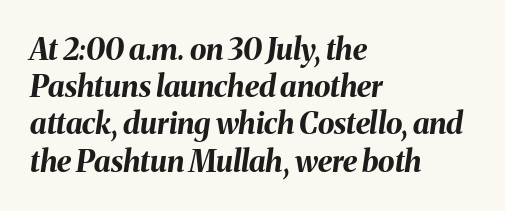
Q: Is the text bold? A: Yes.
Q: Is the text italic (slanted)? A: Yes, it leans right by about 8 degrees.
Q: Is the text underlined? A: No.
Q: How is the paragraph aligned? A: Left-aligned.
Q: Is the spacing between letters normal or unusually wide? A: Normal.
Q: Width (condensed, normal, or wide)? A: Normal.
Q: Stroke contrast? A: Medium.
Q: x-height? A: Medium.
Q: Monospaced? A: No.
